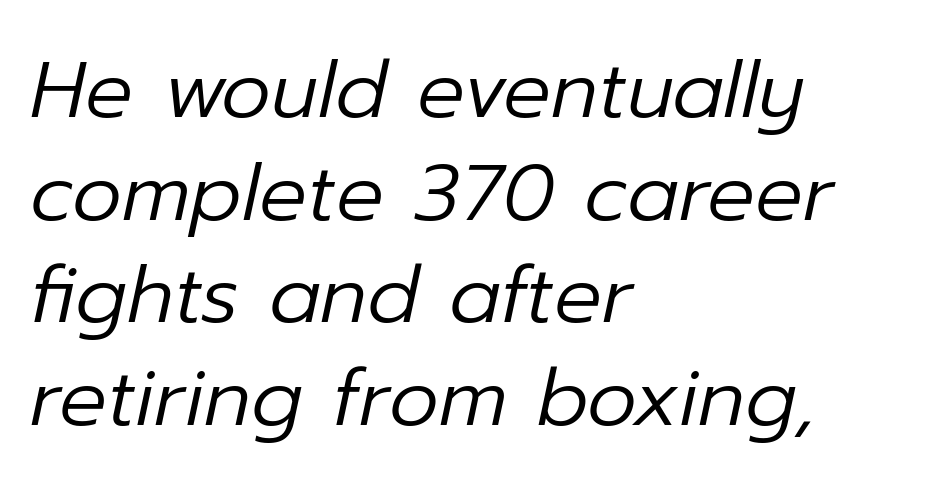
The image shows 79 px regular-weight type, italic (leaning right); set left-aligned, normal line spacing (1.3x), normal letter spacing, not underlined; low stroke contrast and a medium x-height.
